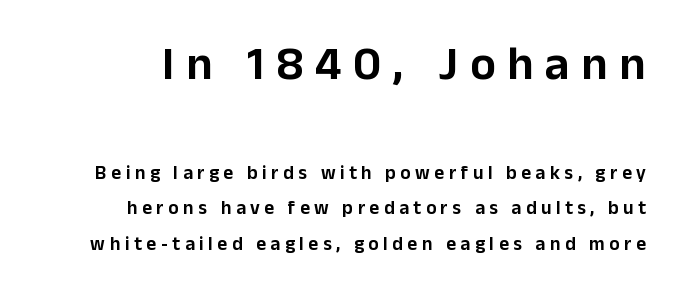
Spacing between characters has been opened up far beyond the box default. Letterform terminals end flat and unadorned throughout the passage. The paragraph shown leans on its right margin. Between these two stacked blocks, the higher one wins on size. Upright lettering throughout.
